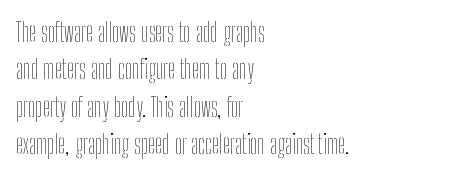
The image shows 26 px text type, upright; set left-aligned, normal line spacing (1.44x), normal letter spacing, not underlined.
